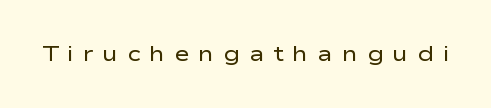
The image shows 21 px text type, upright; set unusually wide letter spacing (+0.42 em), not underlined.
